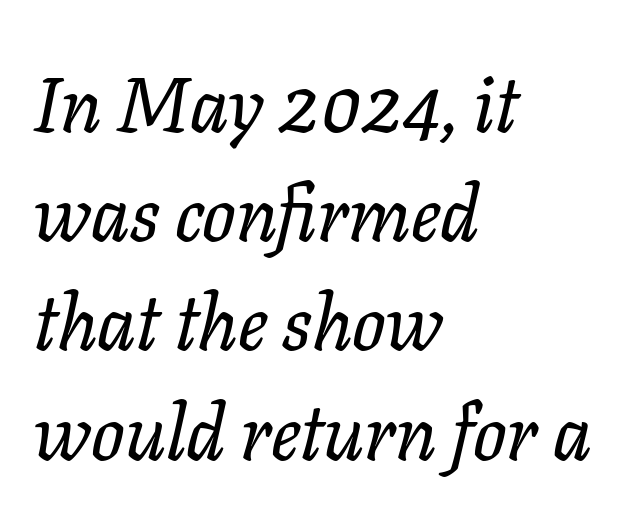
Q: Is the text italic (slanted)? A: Yes, it leans right by about 11 degrees.
Q: Is the typeface a serif or a sans-serif typeface? A: Serif.
Q: Is the text underlined? A: No.
Q: How is the paragraph aligned? A: Left-aligned.
Q: Is the spacing between letters normal or unusually wide? A: Normal.
Q: Is the spacing between lines tight, normal or loose? A: Normal.
Q: Width (condensed, normal, or wide)? A: Normal.
Q: Stroke contrast? A: Low.
Q: x-height? A: Medium.
Q: Monospaced? A: No.
